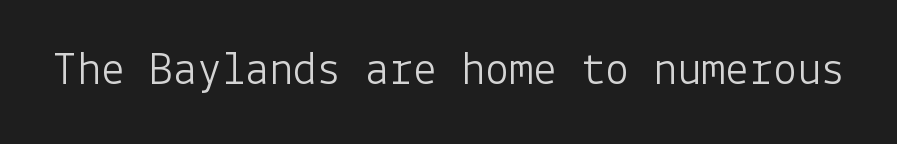
The image shows 48 px light sans-serif type, upright; set normal letter spacing, not underlined; low stroke contrast and a medium x-height.
